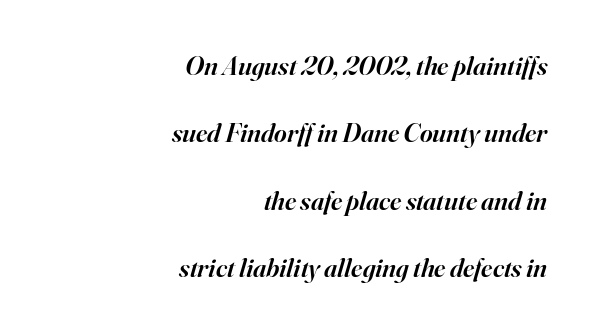
{"italic": "yes", "lean": "right", "slant_degrees": 16, "bold": "semi", "underline": "no", "align": "right", "line_spacing": "loose", "line_spacing_ratio": 2.5, "letter_spacing": "normal", "letter_spacing_em": 0.0, "glyph_px": 27}
